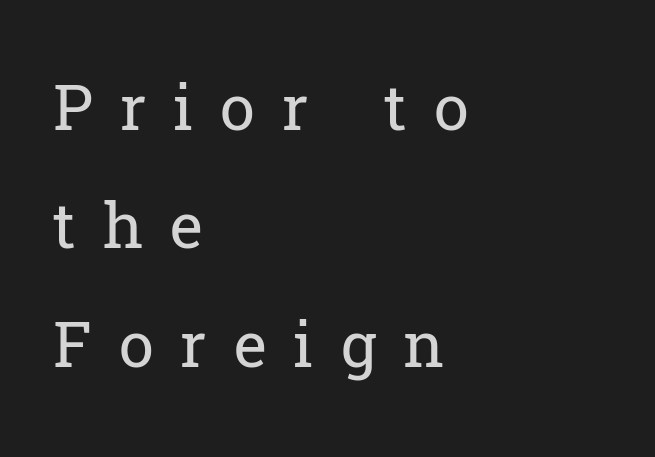
{"serif": "yes", "italic": "no", "bold": "no", "weight": "regular", "width": "normal", "stroke_contrast": "low", "x_height": "medium", "monospaced": "no", "underline": "no", "align": "left", "line_spacing_ratio": 1.88, "letter_spacing": "wide", "letter_spacing_em": 0.43, "glyph_px": 63}
